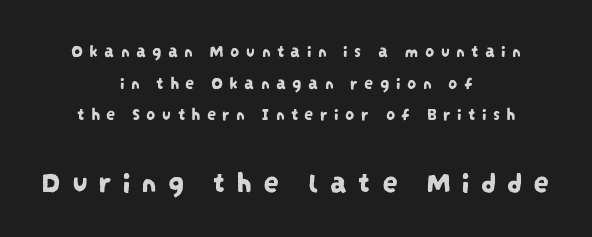
The image shows 31 px condensed sans-serif type; set centered, line spacing 1.76x, unusually wide letter spacing (+0.35 em), not underlined; the second (bottom) block is 1.72x larger; low stroke contrast and a large x-height.
